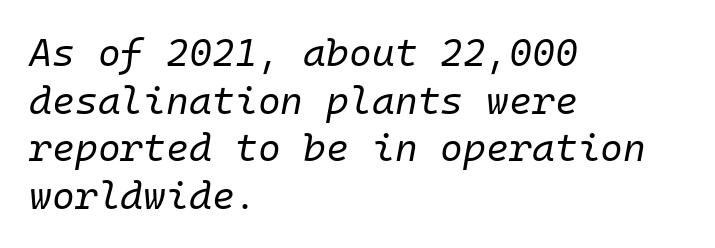
The image shows 39 px regular-weight type, italic (leaning right), monospaced; set left-aligned, line spacing 1.22x, normal letter spacing, not underlined; low stroke contrast and a medium x-height.
